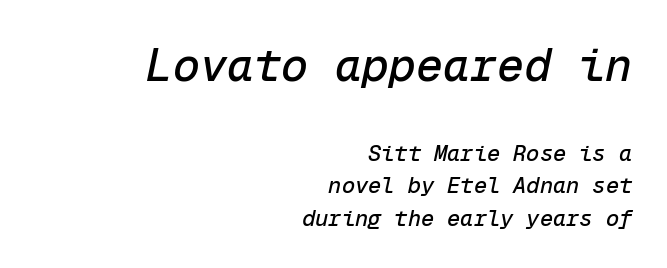
Q: Is the text italic (slanted)? A: Yes, it leans right by about 12 degrees.
Q: Is the text underlined? A: No.
Q: How is the paragraph aligned? A: Right-aligned.
Q: Is the spacing between letters normal or unusually wide? A: Normal.
Q: Is the spacing between lines tight, normal or loose? A: Normal.
Q: Which block of text is set in a larger size, the first (top) or the second (bottom)? A: The first (top) one.
Q: Width (condensed, normal, or wide)? A: Normal.
Q: Stroke contrast? A: Low.
Q: x-height? A: Medium.
Q: Monospaced? A: Yes.
